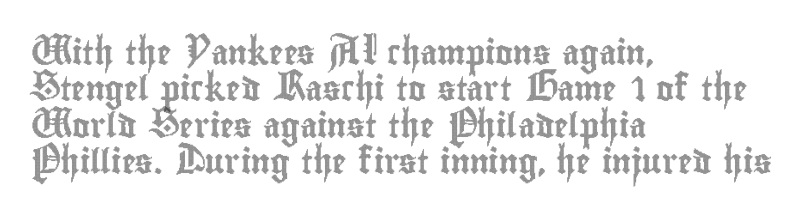
{"italic": "no", "underline": "no", "align": "left", "line_spacing": "normal", "line_spacing_ratio": 1.52, "letter_spacing": "normal", "letter_spacing_em": 0.0, "glyph_px": 24}
